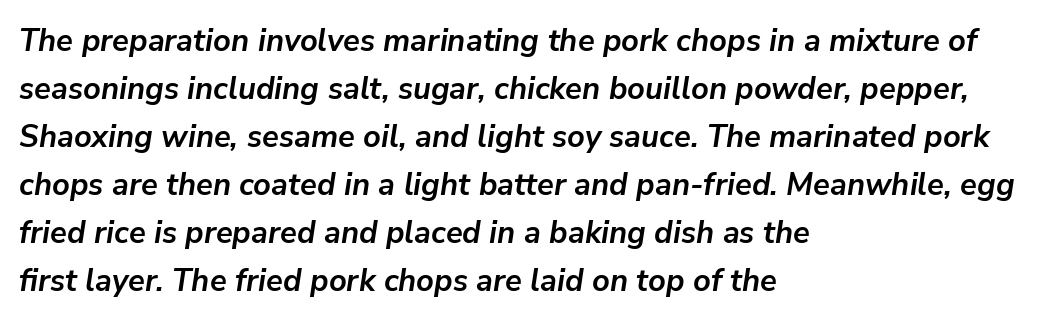
The space beneath each line is pristine and unruled. This sample has the flowing, uneven cadence of proportional lettering. The leading is moderate, giving the passage an even texture. Students, note that the glyphs here touch the page at normal intervals. Is the block centered? No — it sits flush against the left margin. The face used here has the dense, thick strokes of a bold.
